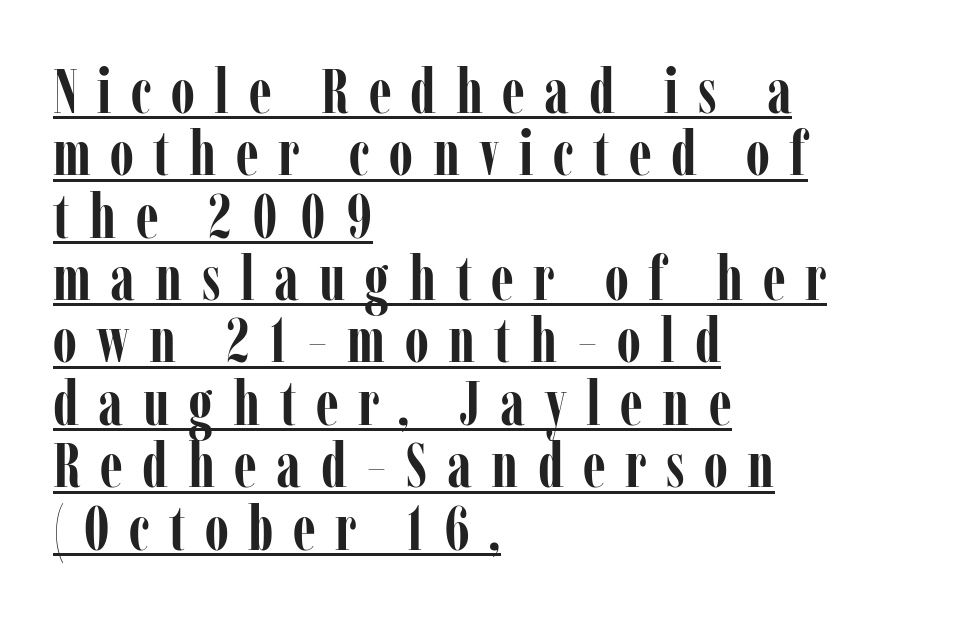
Q: Is the text bold? A: Yes.
Q: Is the text italic (slanted)? A: No, it is upright.
Q: Is the typeface a serif or a sans-serif typeface? A: Serif.
Q: Is the text underlined? A: Yes.
Q: How is the paragraph aligned? A: Left-aligned.
Q: Is the spacing between letters normal or unusually wide? A: Unusually wide.
Q: Is the spacing between lines tight, normal or loose? A: Tight.
Q: Width (condensed, normal, or wide)? A: Condensed.
Q: Stroke contrast? A: Low.
Q: x-height? A: Medium.
Q: Monospaced? A: No.
